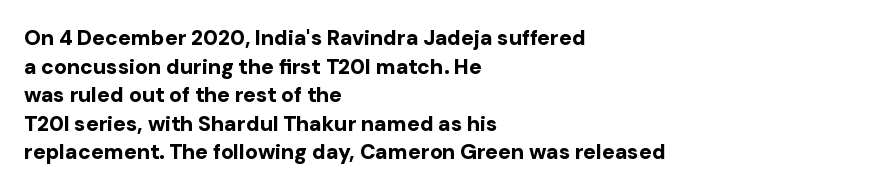
{"italic": "no", "bold": "yes", "underline": "no", "align": "left", "line_spacing": "normal", "line_spacing_ratio": 1.36, "letter_spacing": "normal", "letter_spacing_em": 0.0, "glyph_px": 21}
